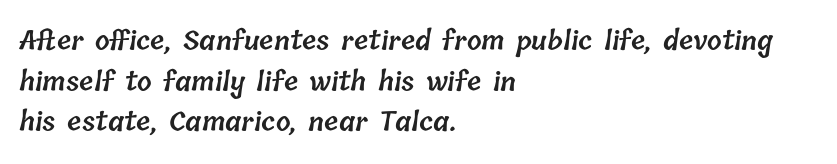
The image shows 26 px text type; set left-aligned, normal line spacing (1.56x), normal letter spacing, not underlined.
